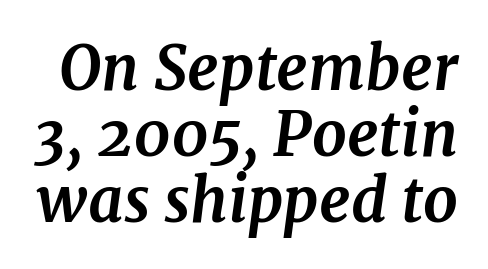
The rendering keeps characters at their native spacing. Is this a fixed-width face? No — the glyphs have proportional, varying widths. You could barely slide anything between these rows. Honestly, there is no underline to notice here at all. Would a proofreader flag this as italicized? Yes. Yep, those are serifs on the letters.
